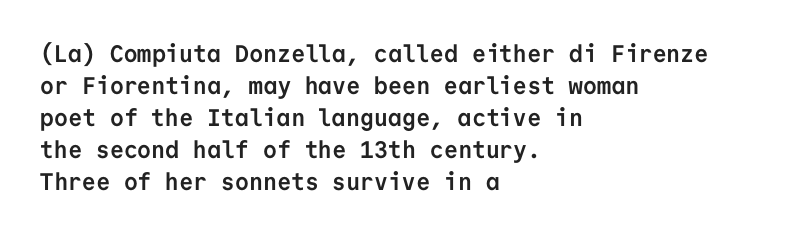
The image shows 24 px bold type, upright; set left-aligned, normal line spacing (1.33x), normal letter spacing, not underlined.
